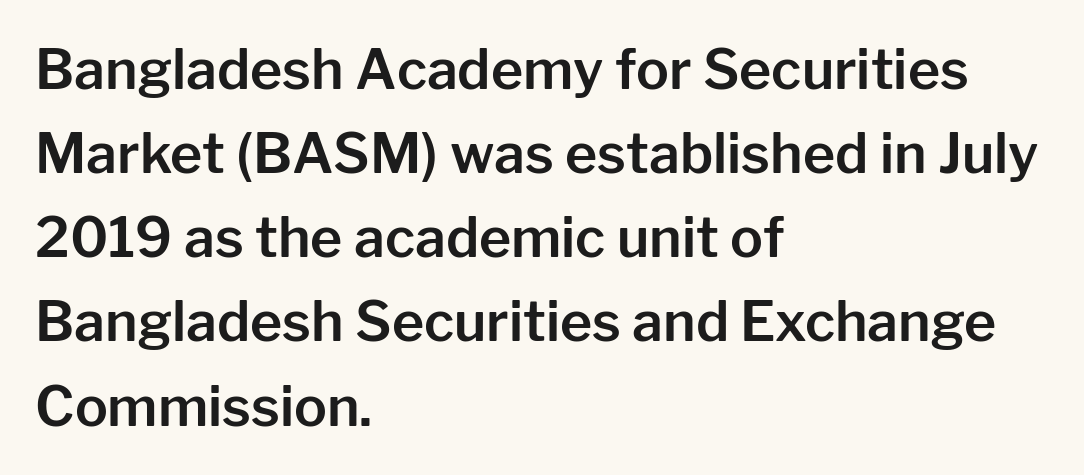
The image shows 55 px sans-serif type, upright; set left-aligned, normal line spacing (1.53x), normal letter spacing, not underlined; low stroke contrast and a medium x-height.
